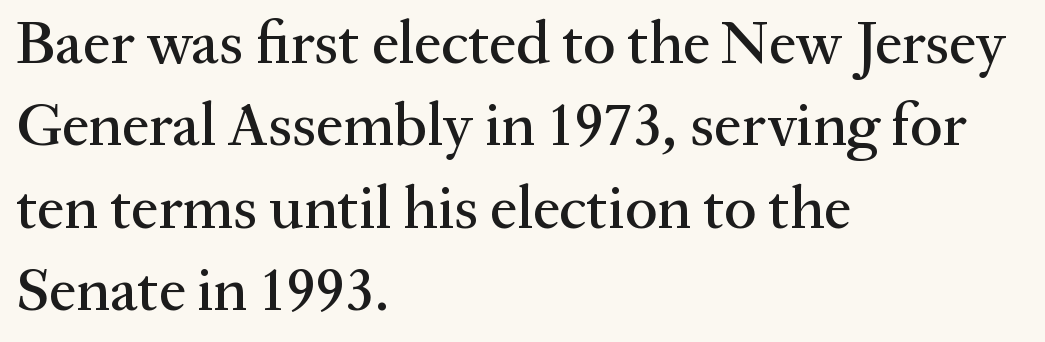
Q: Is the text italic (slanted)? A: No, it is upright.
Q: Is the typeface a serif or a sans-serif typeface? A: Serif.
Q: Is the text underlined? A: No.
Q: How is the paragraph aligned? A: Left-aligned.
Q: Is the spacing between letters normal or unusually wide? A: Normal.
Q: Is the spacing between lines tight, normal or loose? A: Normal.
Q: Width (condensed, normal, or wide)? A: Normal.
Q: Stroke contrast? A: Medium.
Q: x-height? A: Medium.
Q: Monospaced? A: No.
